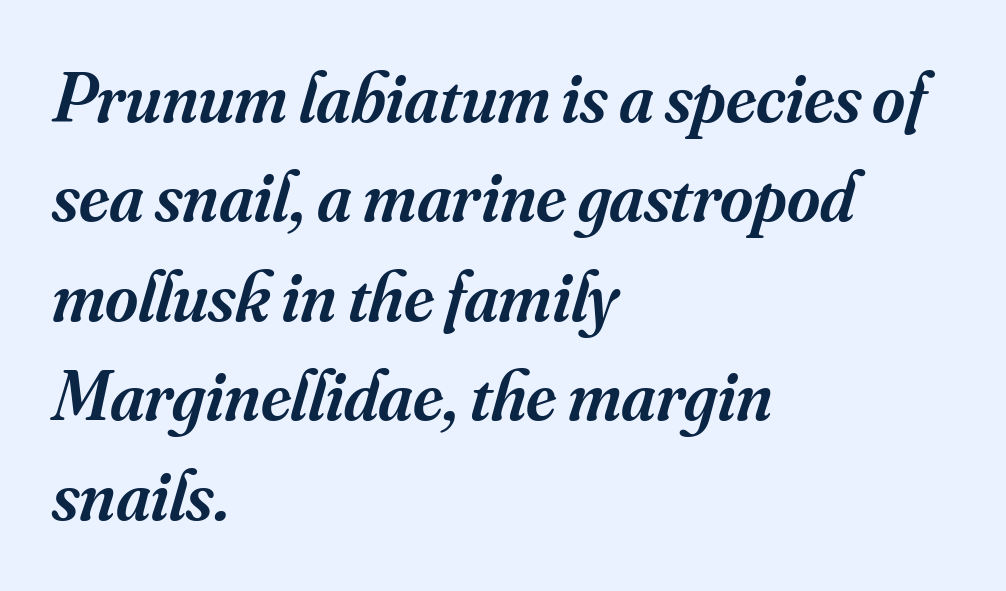
Q: Is the text bold? A: Semi-bold.
Q: Is the text italic (slanted)? A: Yes, it leans right by about 16 degrees.
Q: Is the typeface a serif or a sans-serif typeface? A: Serif.
Q: Is the text underlined? A: No.
Q: How is the paragraph aligned? A: Left-aligned.
Q: Is the spacing between letters normal or unusually wide? A: Normal.
Q: Is the spacing between lines tight, normal or loose? A: Normal.
Q: Width (condensed, normal, or wide)? A: Normal.
Q: Stroke contrast? A: Medium.
Q: x-height? A: Small.
Q: Monospaced? A: No.
